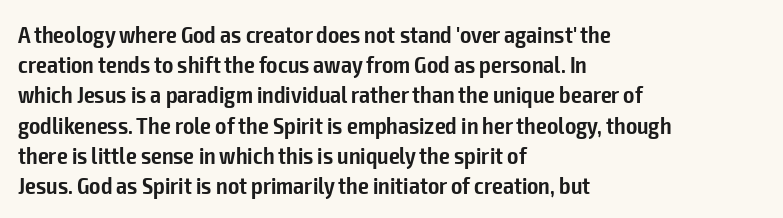
The image shows 24 px text type, upright; set left-aligned, normal line spacing (1.26x), normal letter spacing, not underlined.
